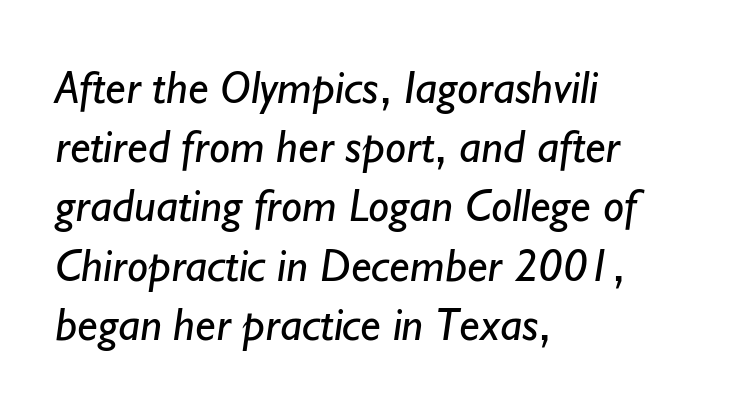
{"serif": "no", "bold": "no", "weight": "regular", "width": "normal", "stroke_contrast": "low", "x_height": "small", "monospaced": "no", "underline": "no", "align": "left", "line_spacing": "normal", "line_spacing_ratio": 1.26, "letter_spacing": "normal", "letter_spacing_em": 0.0, "glyph_px": 47}
